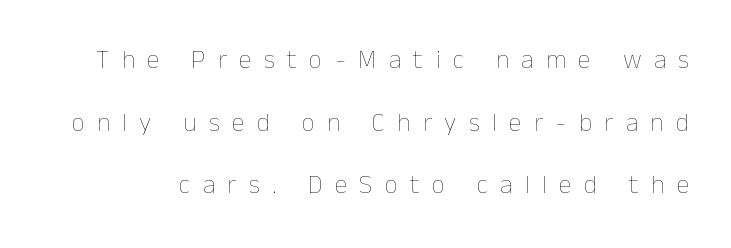
The image shows 26 px text type, upright; set loose line spacing (2.41x), unusually wide letter spacing (+0.47 em), not underlined.
